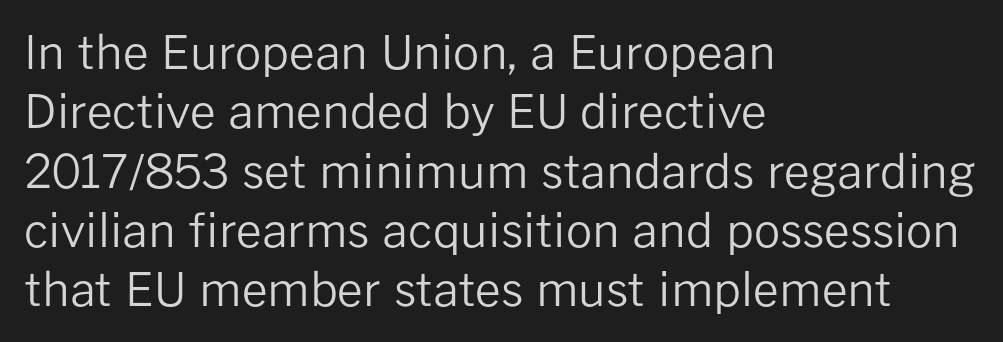
Q: Is the text bold? A: No.
Q: Is the text italic (slanted)? A: No, it is upright.
Q: Is the typeface a serif or a sans-serif typeface? A: Sans-serif.
Q: Is the text underlined? A: No.
Q: How is the paragraph aligned? A: Left-aligned.
Q: Is the spacing between letters normal or unusually wide? A: Normal.
Q: Is the spacing between lines tight, normal or loose? A: Normal.
Q: Width (condensed, normal, or wide)? A: Normal.
Q: Stroke contrast? A: Low.
Q: x-height? A: Medium.
Q: Monospaced? A: No.
